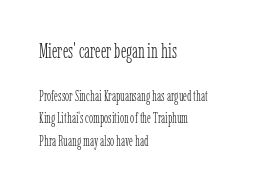
The image shows 20 px text type, upright; set left-aligned, normal line spacing (1.6x), normal letter spacing, not underlined; the first (top) block is 1.43x larger.
